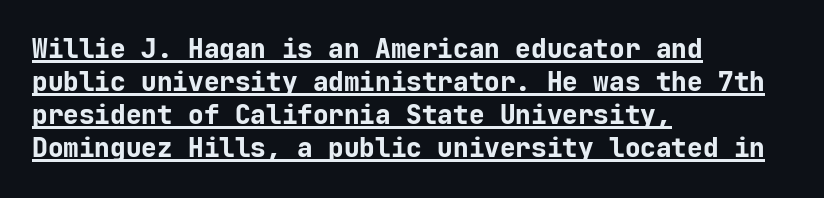
{"italic": "no", "bold": "yes", "underline": "yes", "align": "left", "line_spacing": "normal", "line_spacing_ratio": 1.27, "letter_spacing": "normal", "letter_spacing_em": 0.0, "glyph_px": 26}
